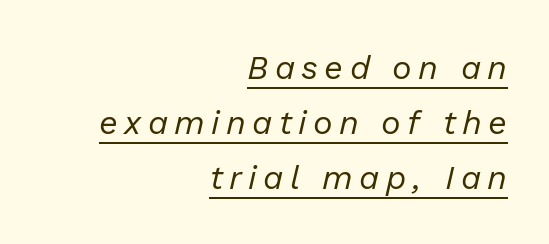
Students, observe: this is what conventionally led text looks like. The rendering uses natural spacing where letterforms have individual widths. The glyphs look as if they've been sheared to an angle. Typeset ragged left — the right edge is the straight one. Think standard paragraph weight, or any step lighter than that.
